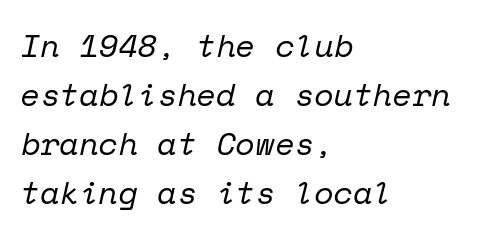
The image shows 32 px regular-weight serif type, italic (leaning right), monospaced; set left-aligned, normal line spacing (1.53x), normal letter spacing, not underlined; low stroke contrast and a medium x-height.
